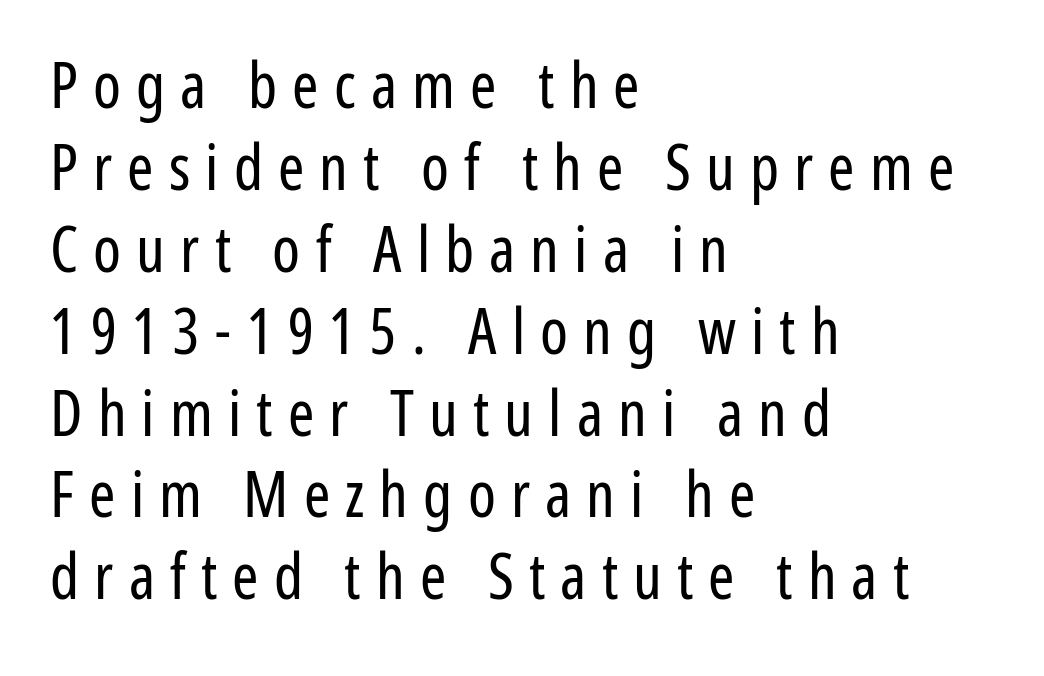
The typography opts for an upright posture over an oblique one. Characters follow at a spacing far wider than the type designer built in. The passage is arranged the way most books set body copy — flush left. The font sits on the lighter half of the weight spectrum, regular included. Leading: standard. The letters advance in unequal steps, a hallmark of proportional type.
